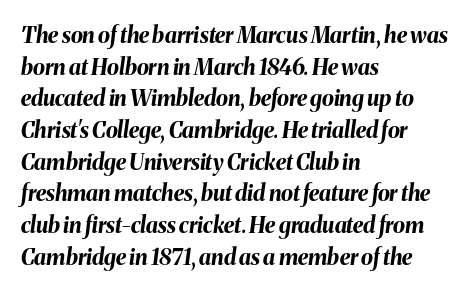
Q: Is the text bold? A: Yes.
Q: Is the text italic (slanted)? A: Yes, it leans right by about 8 degrees.
Q: Is the text underlined? A: No.
Q: How is the paragraph aligned? A: Left-aligned.
Q: Is the spacing between letters normal or unusually wide? A: Normal.
Q: Is the spacing between lines tight, normal or loose? A: Normal.
